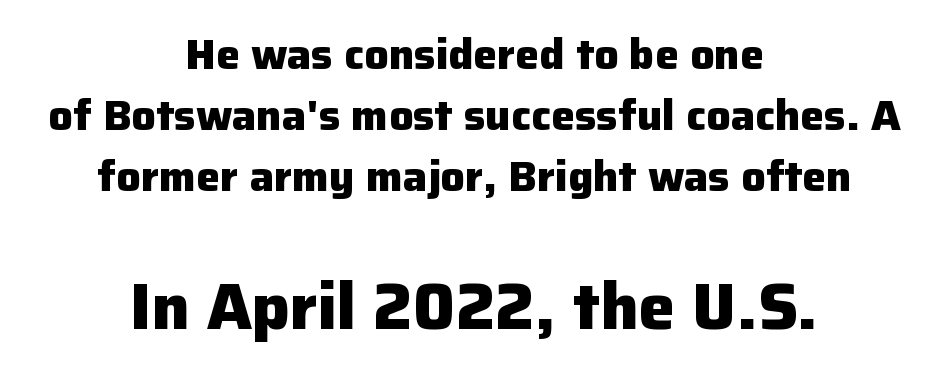
Q: Is the text bold? A: Yes.
Q: Is the text italic (slanted)? A: No, it is upright.
Q: Is the typeface a serif or a sans-serif typeface? A: Sans-serif.
Q: Is the text underlined? A: No.
Q: How is the paragraph aligned? A: Centered.
Q: Is the spacing between letters normal or unusually wide? A: Normal.
Q: Is the spacing between lines tight, normal or loose? A: Normal.
Q: Which block of text is set in a larger size, the first (top) or the second (bottom)? A: The second (bottom) one.
Q: Width (condensed, normal, or wide)? A: Normal.
Q: Stroke contrast? A: Low.
Q: x-height? A: Medium.
Q: Monospaced? A: No.
